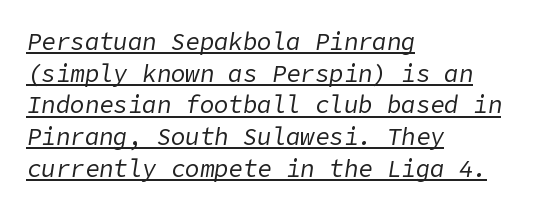
{"italic": "yes", "lean": "right", "slant_degrees": 9, "bold": "no", "underline": "yes", "align": "left", "line_spacing": "normal", "line_spacing_ratio": 1.32, "letter_spacing": "normal", "letter_spacing_em": 0.0, "glyph_px": 24}
